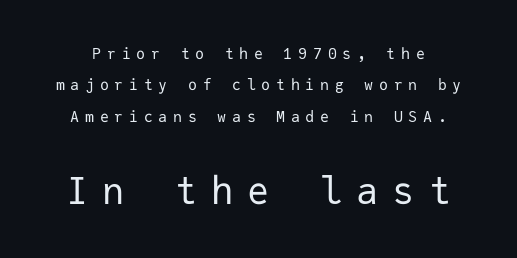
Type without underlining. Is this a sans? Yes — the strokes have no serifs. Tracking value appears strongly positive — letters spread wide. The letters stand straight up with perfectly vertical stems. Leading is clearly above the norm, producing a sparse column. These lines are rendered in a fixed-pitch font.
